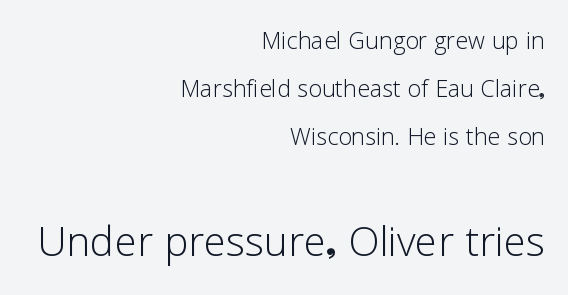
Q: Is the text bold? A: No.
Q: Is the text italic (slanted)? A: No, it is upright.
Q: Is the typeface a serif or a sans-serif typeface? A: Sans-serif.
Q: Is the text underlined? A: No.
Q: How is the paragraph aligned? A: Right-aligned.
Q: Is the spacing between letters normal or unusually wide? A: Normal.
Q: Is the spacing between lines tight, normal or loose? A: Normal.
Q: Which block of text is set in a larger size, the first (top) or the second (bottom)? A: The second (bottom) one.
Q: Width (condensed, normal, or wide)? A: Normal.
Q: Stroke contrast? A: Low.
Q: x-height? A: Medium.
Q: Monospaced? A: No.
